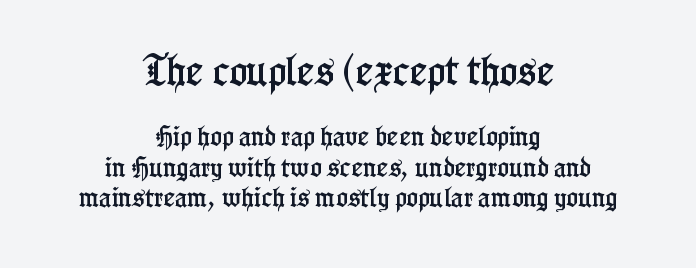
{"serif": "yes", "italic": "no", "width": "condensed", "stroke_contrast": "low", "x_height": "medium", "monospaced": "no", "underline": "no", "align": "center", "line_spacing": "normal", "line_spacing_ratio": 1.39, "letter_spacing": "normal", "letter_spacing_em": 0.0, "larger_block": "first", "size_ratio": 1.5, "glyph_px": 33}
